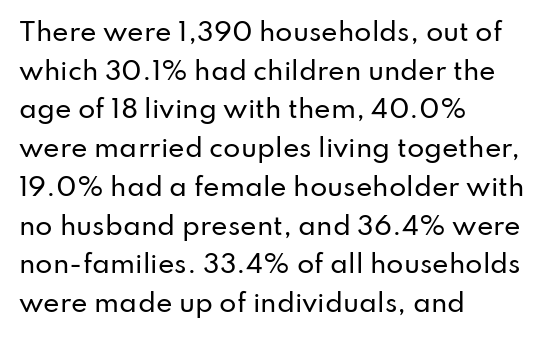
The image shows 25 px text type, upright; set left-aligned, normal line spacing (1.55x), normal letter spacing, not underlined.
